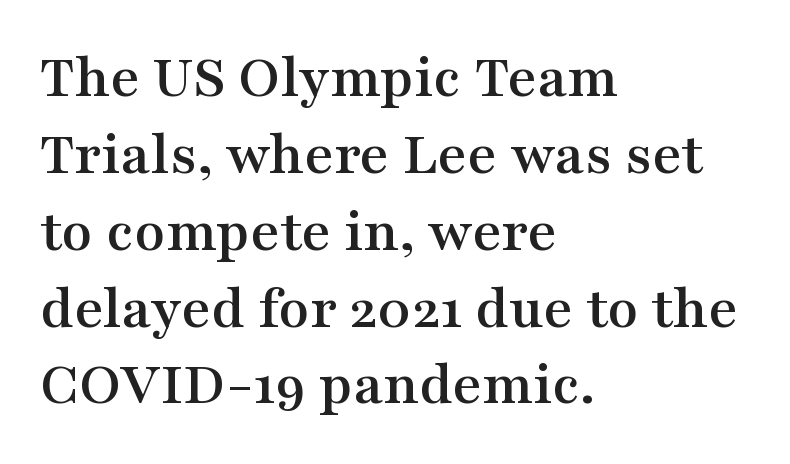
{"serif": "yes", "italic": "no", "width": "wide", "stroke_contrast": "medium", "x_height": "medium", "monospaced": "no", "underline": "no", "align": "left", "line_spacing_ratio": 1.22, "letter_spacing": "normal", "letter_spacing_em": 0.0, "glyph_px": 63}
